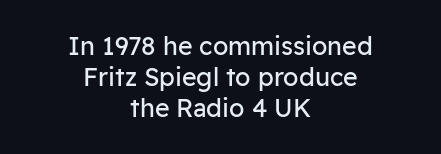
Ascenders rise straight up at ninety degrees. The weight tops out at a normal text grade. The rendering keeps characters at their native spacing. This sample is center-justified, so both line endings float freely.
